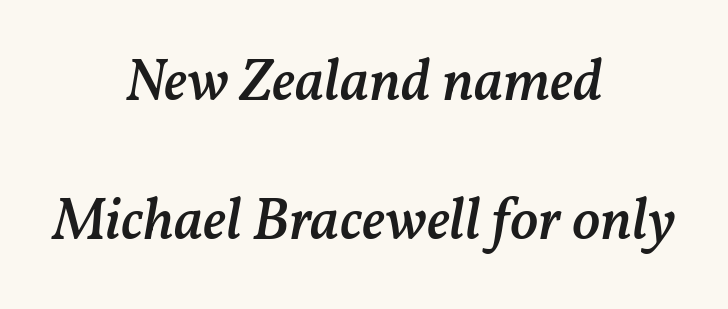
Semibold letterforms, between regular and bold. Horizontal bands of white between lines are thick stripes. The compositor balanced each line on the midline. Check the space under the baseline: it is left empty. Varying glyph widths throughout — classic text-font behaviour. Words appear dense and cohesive because spacing is normal.
